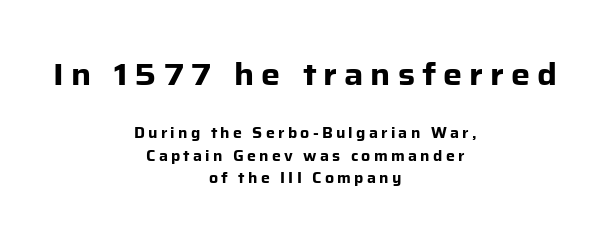
Q: Is the text bold? A: Yes.
Q: Is the text italic (slanted)? A: No, it is upright.
Q: Is the typeface a serif or a sans-serif typeface? A: Sans-serif.
Q: Is the text underlined? A: No.
Q: How is the paragraph aligned? A: Centered.
Q: Is the spacing between letters normal or unusually wide? A: Unusually wide.
Q: Is the spacing between lines tight, normal or loose? A: Normal.
Q: Which block of text is set in a larger size, the first (top) or the second (bottom)? A: The first (top) one.
Q: Width (condensed, normal, or wide)? A: Normal.
Q: Stroke contrast? A: Low.
Q: x-height? A: Medium.
Q: Monospaced? A: No.
